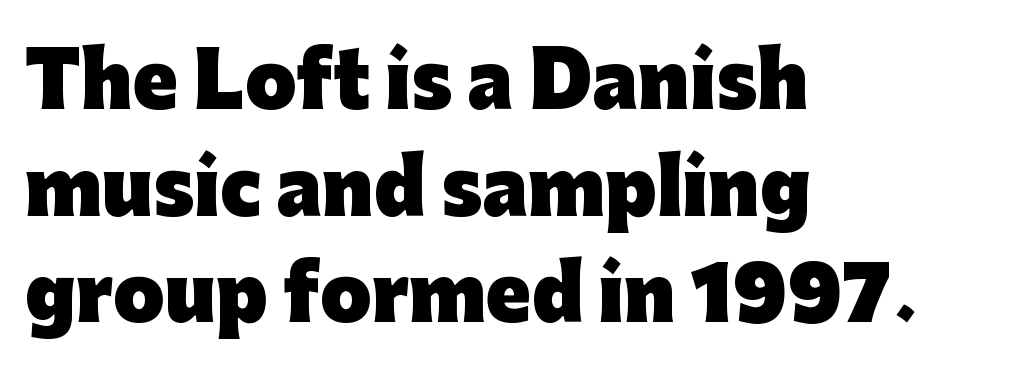
{"serif": "no", "italic": "no", "bold": "yes", "weight": "heavy", "width": "normal", "stroke_contrast": "low", "x_height": "medium", "monospaced": "no", "underline": "no", "align": "left", "line_spacing": "normal", "line_spacing_ratio": 1.44, "letter_spacing": "normal", "letter_spacing_em": 0.0, "glyph_px": 74}
